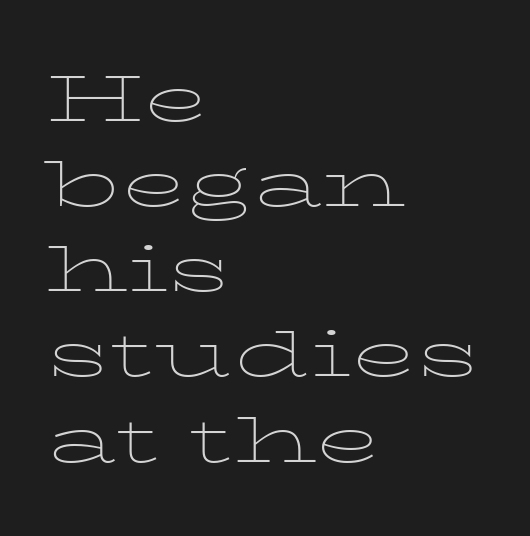
Q: Is the text bold? A: No.
Q: Is the text italic (slanted)? A: No, it is upright.
Q: Is the typeface a serif or a sans-serif typeface? A: Serif.
Q: Is the text underlined? A: No.
Q: How is the paragraph aligned? A: Left-aligned.
Q: Is the spacing between letters normal or unusually wide? A: Normal.
Q: Is the spacing between lines tight, normal or loose? A: Normal.
Q: Width (condensed, normal, or wide)? A: Wide.
Q: Stroke contrast? A: Low.
Q: x-height? A: Medium.
Q: Monospaced? A: No.
